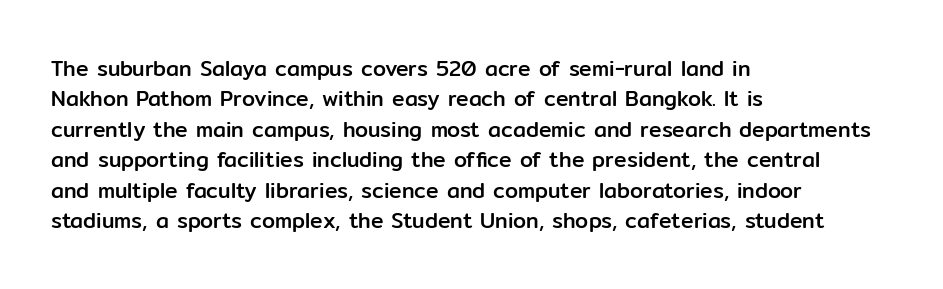
{"italic": "no", "underline": "no", "align": "left", "line_spacing": "normal", "line_spacing_ratio": 1.45, "letter_spacing": "normal", "letter_spacing_em": 0.0, "glyph_px": 21}
